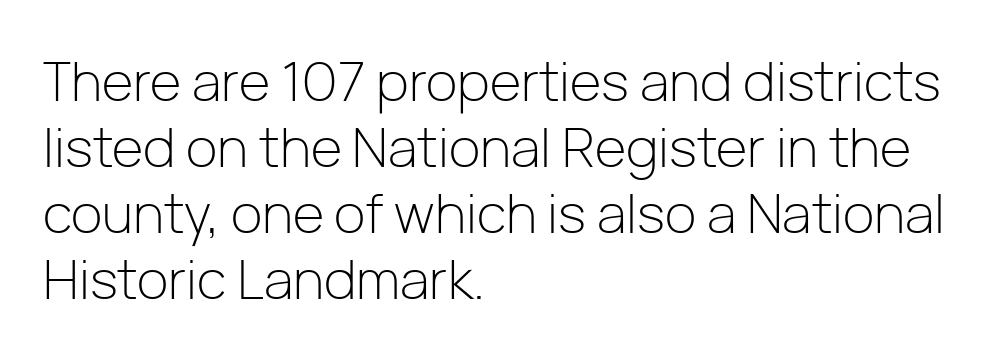
{"serif": "no", "italic": "no", "bold": "no", "weight": "light", "width": "normal", "stroke_contrast": "low", "x_height": "medium", "monospaced": "no", "underline": "no", "align": "left", "line_spacing_ratio": 1.22, "letter_spacing": "normal", "letter_spacing_em": 0.0, "glyph_px": 54}
